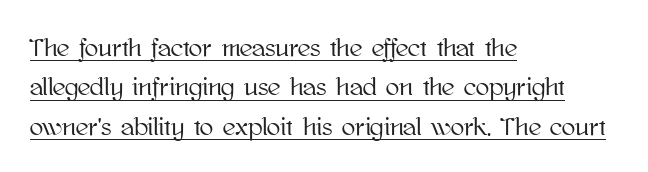
{"italic": "no", "underline": "yes", "align": "left", "line_spacing": "normal", "line_spacing_ratio": 1.58, "letter_spacing": "normal", "letter_spacing_em": 0.0, "glyph_px": 25}
